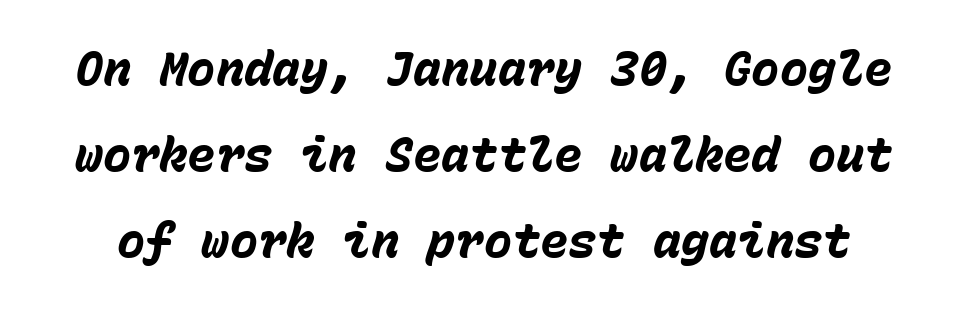
Q: Is the text bold? A: Yes.
Q: Is the text italic (slanted)? A: Yes, it leans right by about 15 degrees.
Q: Is the text underlined? A: No.
Q: Is the spacing between letters normal or unusually wide? A: Normal.
Q: Width (condensed, normal, or wide)? A: Normal.
Q: Stroke contrast? A: Low.
Q: x-height? A: Medium.
Q: Monospaced? A: Yes.
